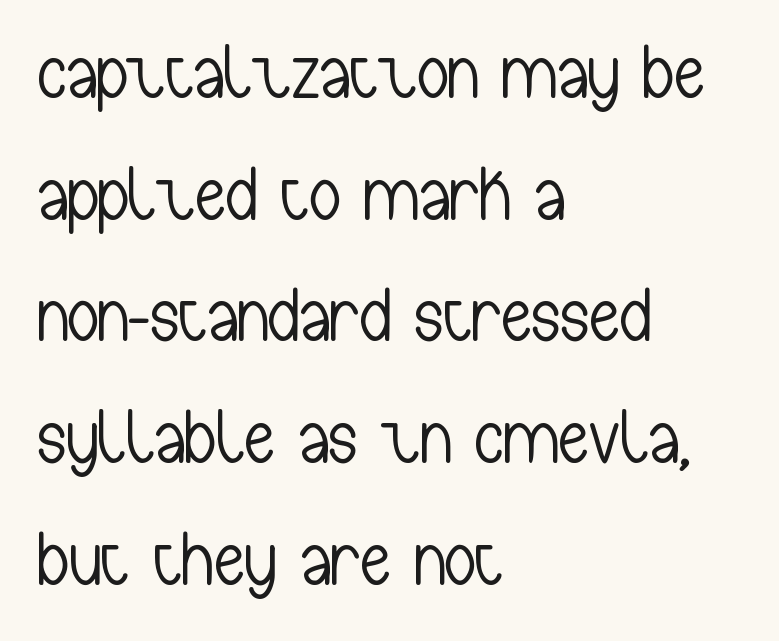
The image shows 77 px light, condensed sans-serif type, upright; set left-aligned, normal line spacing (1.58x), normal letter spacing, not underlined; low stroke contrast and a medium x-height.
